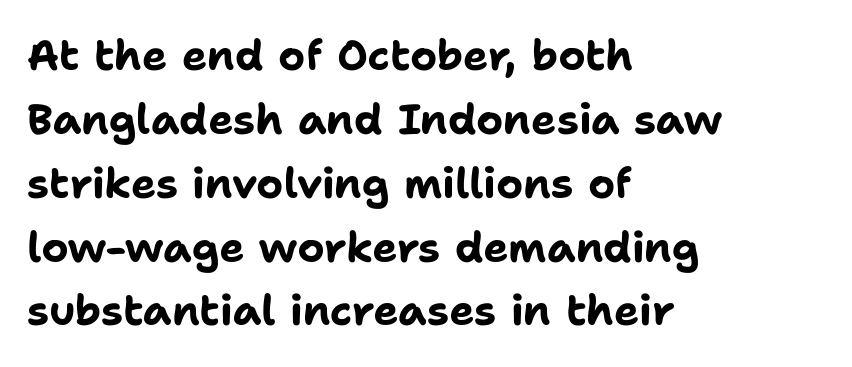
{"serif": "no", "italic": "no", "bold": "yes", "weight": "bold", "width": "normal", "stroke_contrast": "low", "x_height": "medium", "monospaced": "no", "underline": "no", "align": "left", "line_spacing": "normal", "line_spacing_ratio": 1.52, "letter_spacing": "normal", "letter_spacing_em": 0.0, "glyph_px": 42}
